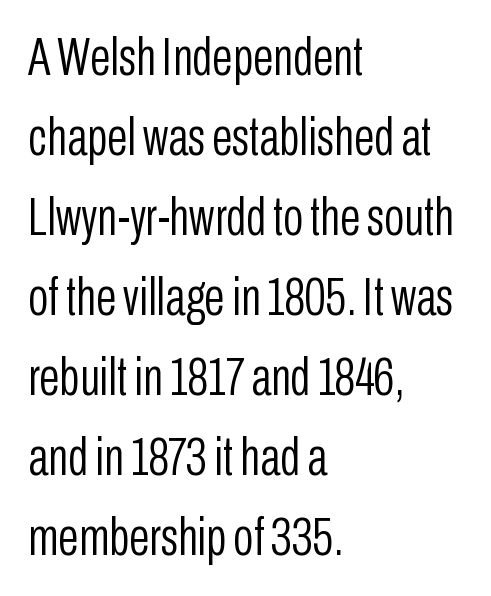
You can tell from the bare stems that sans-serif type was used. The face used here is rendered with its standard letterfit. Quick note: interline space is typical. Vertical strokes here are truly vertical. The glyphs are unaccompanied by any horizontal stroke below them. Stroke thickness stays within the range of a standard reading face or lighter.
